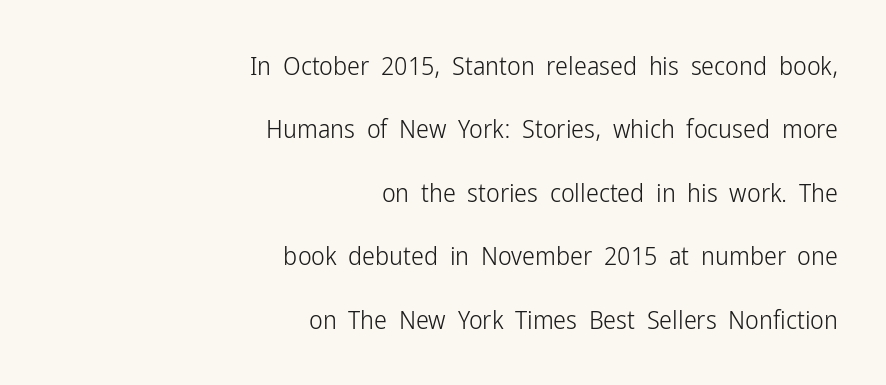
Q: Is the text bold? A: No.
Q: Is the text italic (slanted)? A: No, it is upright.
Q: Is the text underlined? A: No.
Q: How is the paragraph aligned? A: Right-aligned.
Q: Is the spacing between letters normal or unusually wide? A: Normal.
Q: Is the spacing between lines tight, normal or loose? A: Loose.
